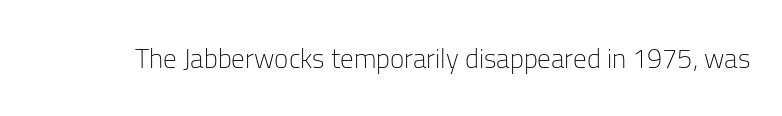
{"italic": "no", "bold": "no", "underline": "no", "letter_spacing": "normal", "letter_spacing_em": 0.0, "glyph_px": 27}
